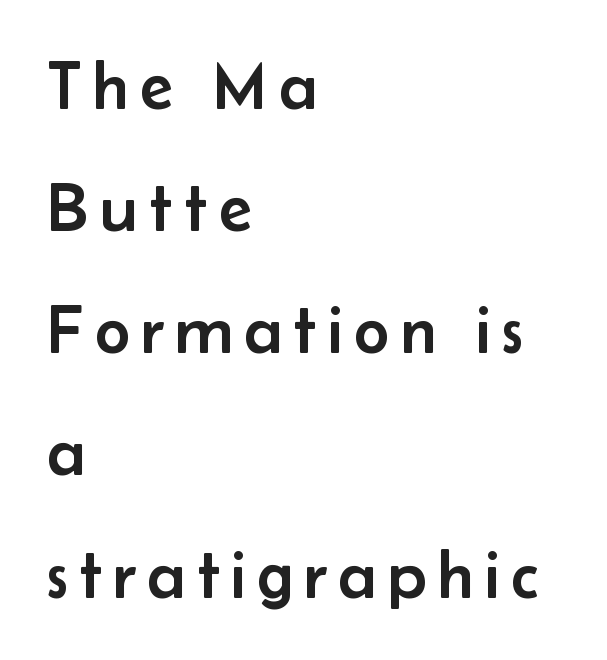
The image shows 69 px sans-serif type, upright; set left-aligned, line spacing 1.77x, not underlined; low stroke contrast and a small x-height.
